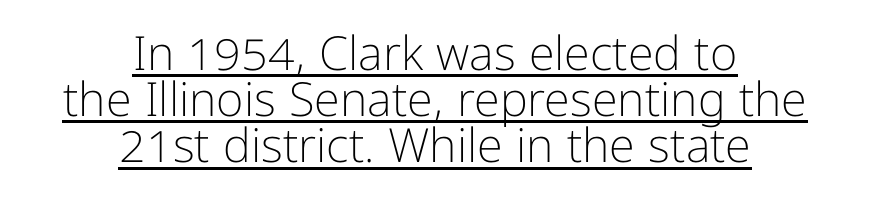
{"serif": "no", "italic": "no", "bold": "no", "weight": "light", "width": "normal", "stroke_contrast": "low", "x_height": "medium", "monospaced": "no", "underline": "yes", "align": "center", "line_spacing": "tight", "line_spacing_ratio": 0.98, "letter_spacing": "normal", "letter_spacing_em": 0.0, "glyph_px": 47}
